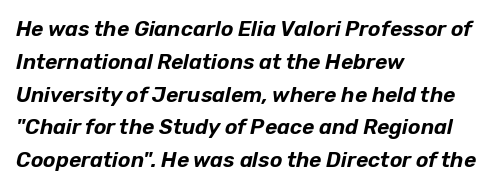
Q: Is the text italic (slanted)? A: Yes, it leans right by about 12 degrees.
Q: Is the text underlined? A: No.
Q: How is the paragraph aligned? A: Left-aligned.
Q: Is the spacing between letters normal or unusually wide? A: Normal.
Q: Is the spacing between lines tight, normal or loose? A: Normal.
